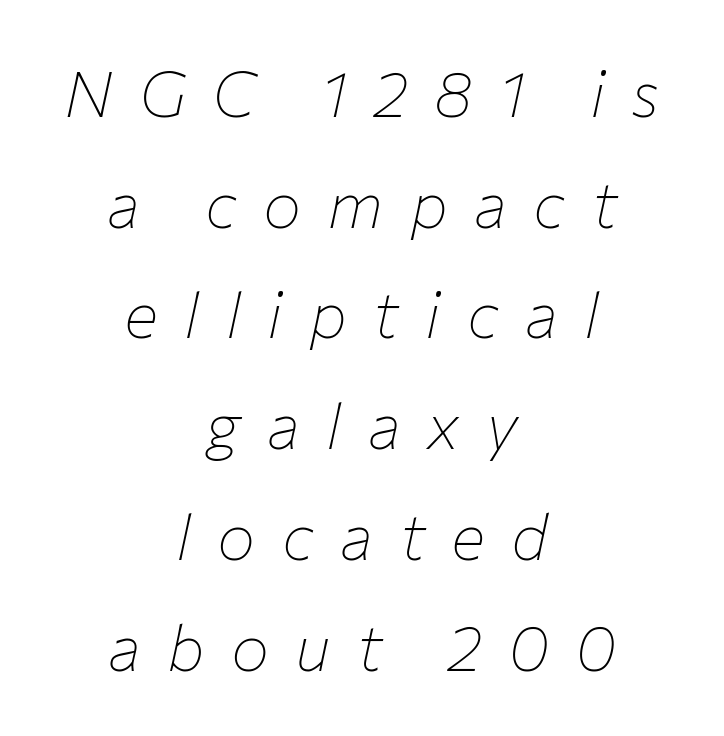
Q: Is the text bold? A: No.
Q: Is the text italic (slanted)? A: Yes, it leans right by about 12 degrees.
Q: Is the text underlined? A: No.
Q: How is the paragraph aligned? A: Centered.
Q: Is the spacing between letters normal or unusually wide? A: Unusually wide.
Q: Width (condensed, normal, or wide)? A: Normal.
Q: Stroke contrast? A: Low.
Q: x-height? A: Medium.
Q: Monospaced? A: No.
